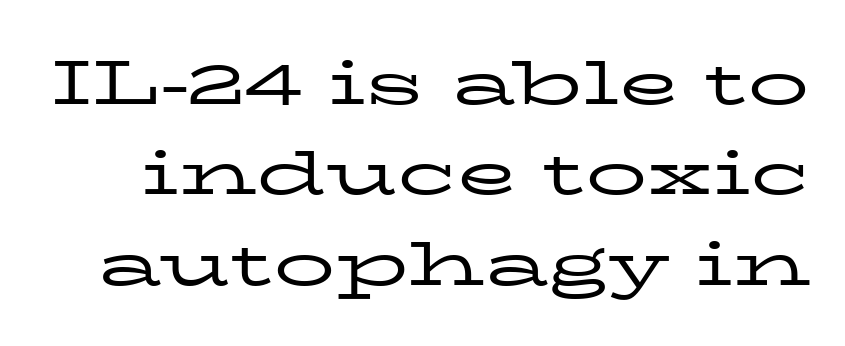
Q: Is the text bold? A: No.
Q: Is the text italic (slanted)? A: No, it is upright.
Q: Is the typeface a serif or a sans-serif typeface? A: Serif.
Q: Is the text underlined? A: No.
Q: Is the spacing between letters normal or unusually wide? A: Normal.
Q: Is the spacing between lines tight, normal or loose? A: Normal.
Q: Width (condensed, normal, or wide)? A: Wide.
Q: Stroke contrast? A: Low.
Q: x-height? A: Medium.
Q: Monospaced? A: No.
